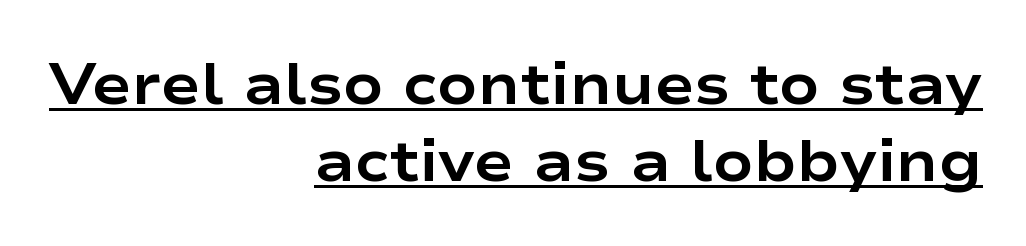
The image shows 59 px bold, wide sans-serif type, upright; set right-aligned, normal line spacing (1.3x), normal letter spacing, underlined; low stroke contrast and a medium x-height.
